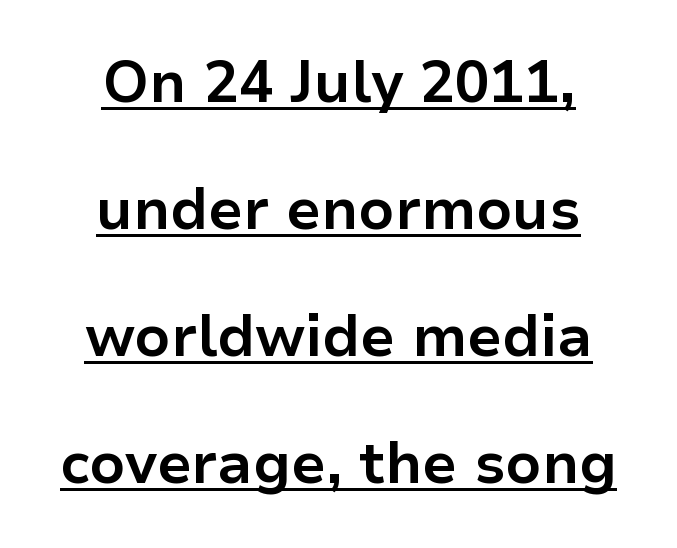
Q: Is the text bold? A: Yes.
Q: Is the text italic (slanted)? A: No, it is upright.
Q: Is the typeface a serif or a sans-serif typeface? A: Sans-serif.
Q: Is the text underlined? A: Yes.
Q: How is the paragraph aligned? A: Centered.
Q: Is the spacing between letters normal or unusually wide? A: Normal.
Q: Is the spacing between lines tight, normal or loose? A: Loose.
Q: Width (condensed, normal, or wide)? A: Normal.
Q: Stroke contrast? A: Low.
Q: x-height? A: Medium.
Q: Monospaced? A: No.
